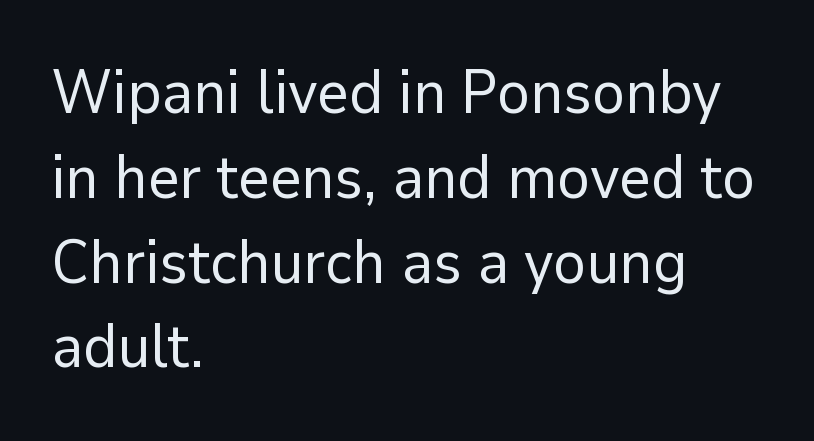
{"serif": "no", "italic": "no", "bold": "no", "weight": "regular", "width": "normal", "stroke_contrast": "low", "x_height": "medium", "monospaced": "no", "underline": "no", "align": "left", "line_spacing": "normal", "line_spacing_ratio": 1.39, "letter_spacing": "normal", "letter_spacing_em": 0.0, "glyph_px": 61}
